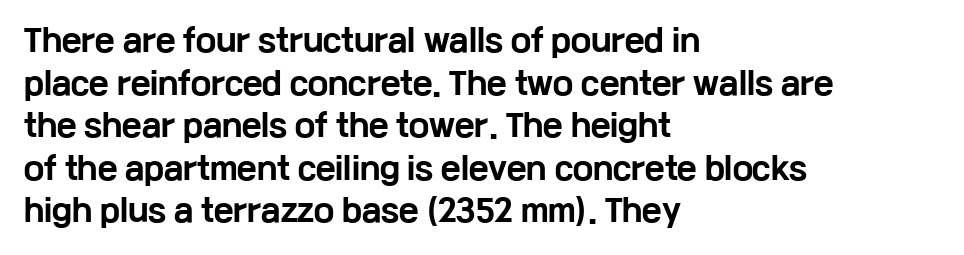
Evenly set lines give the paragraph a standard silhouette. A typesetter would call this zero additional tracking. Check where the strokes stop: nothing finishes them off — pure sans. Italic: no, the glyphs are upright roman. A full-strength bold gives these letters their thick strokes. Nobody drew a line under any word here.
